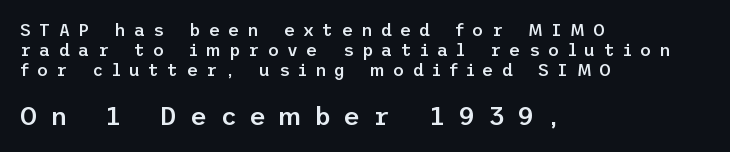
Q: Is the text bold? A: Semi-bold.
Q: Is the text italic (slanted)? A: No, it is upright.
Q: Is the text underlined? A: No.
Q: How is the paragraph aligned? A: Left-aligned.
Q: Is the spacing between letters normal or unusually wide? A: Unusually wide.
Q: Which block of text is set in a larger size, the first (top) or the second (bottom)? A: The second (bottom) one.
